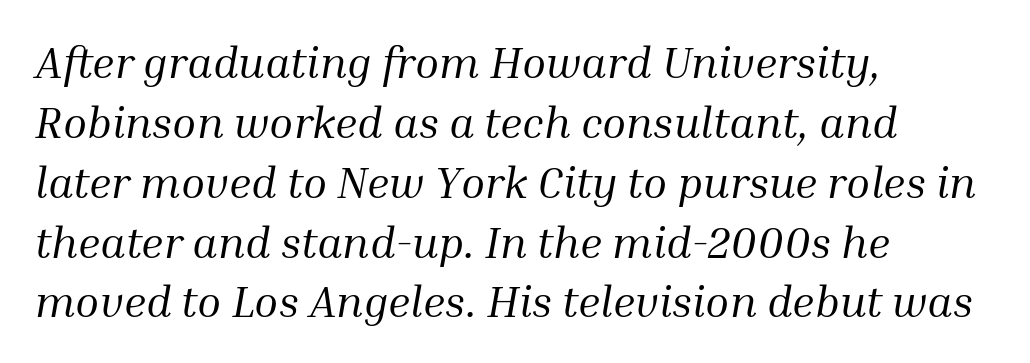
{"serif": "yes", "italic": "yes", "lean": "right", "slant_degrees": 10, "bold": "no", "weight": "regular", "width": "normal", "stroke_contrast": "medium", "x_height": "medium", "monospaced": "no", "underline": "no", "align": "left", "line_spacing": "normal", "line_spacing_ratio": 1.36, "letter_spacing": "normal", "letter_spacing_em": 0.0, "glyph_px": 44}
